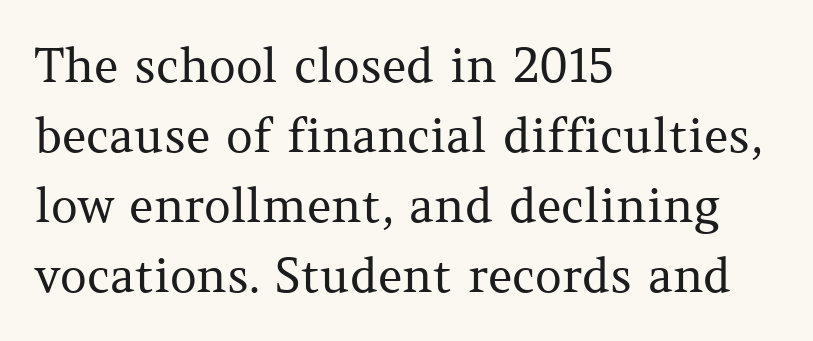
The image shows 47 px regular-weight serif type, upright; set left-aligned, normal line spacing (1.49x), normal letter spacing, not underlined; medium stroke contrast and a medium x-height.
